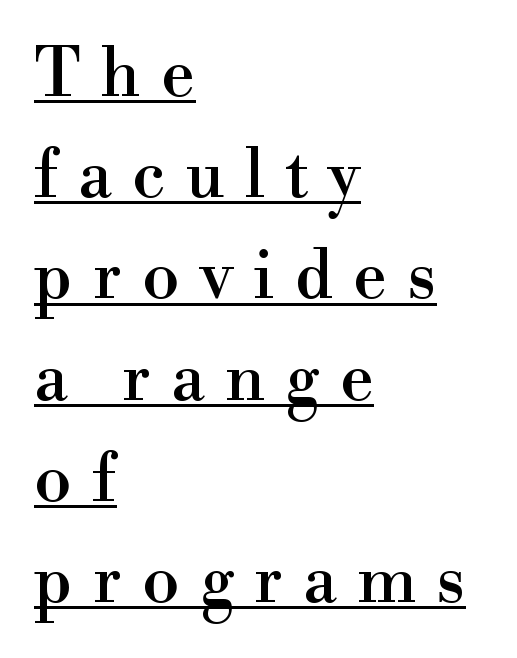
Q: Is the text italic (slanted)? A: No, it is upright.
Q: Is the typeface a serif or a sans-serif typeface? A: Serif.
Q: Is the text underlined? A: Yes.
Q: How is the paragraph aligned? A: Left-aligned.
Q: Is the spacing between letters normal or unusually wide? A: Unusually wide.
Q: Is the spacing between lines tight, normal or loose? A: Normal.
Q: Width (condensed, normal, or wide)? A: Normal.
Q: x-height? A: Small.
Q: Monospaced? A: No.
